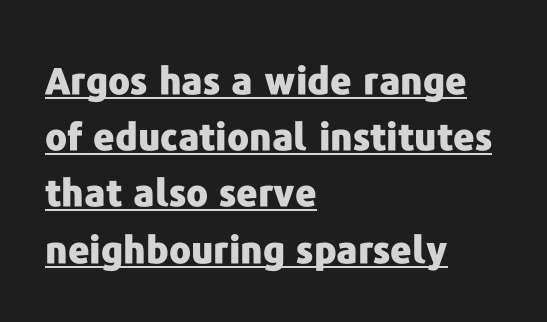
Q: Is the text bold? A: Yes.
Q: Is the text italic (slanted)? A: No, it is upright.
Q: Is the typeface a serif or a sans-serif typeface? A: Sans-serif.
Q: Is the text underlined? A: Yes.
Q: How is the paragraph aligned? A: Left-aligned.
Q: Is the spacing between letters normal or unusually wide? A: Normal.
Q: Is the spacing between lines tight, normal or loose? A: Normal.
Q: Width (condensed, normal, or wide)? A: Normal.
Q: Stroke contrast? A: Low.
Q: x-height? A: Medium.
Q: Monospaced? A: No.
